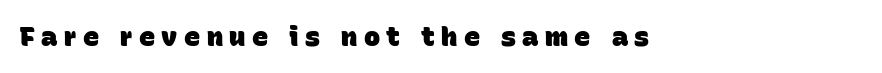
The image shows 27 px bold type; set left-aligned, unusually wide letter spacing (+0.24 em), not underlined.
